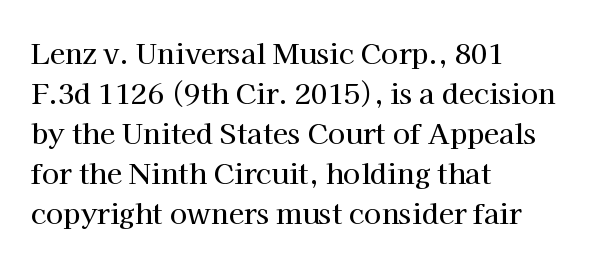
{"serif": "yes", "italic": "no", "width": "normal", "stroke_contrast": "high", "x_height": "medium", "monospaced": "no", "underline": "no", "align": "left", "line_spacing": "normal", "line_spacing_ratio": 1.43, "letter_spacing": "normal", "letter_spacing_em": 0.0, "glyph_px": 28}
